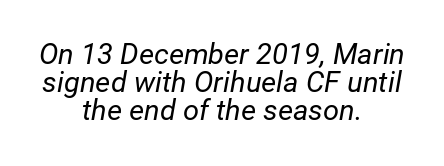
{"italic": "yes", "lean": "right", "slant_degrees": 12, "bold": "no", "weight": "regular", "width": "normal", "stroke_contrast": "low", "x_height": "medium", "monospaced": "no", "underline": "no", "align": "center", "line_spacing": "tight", "line_spacing_ratio": 0.97, "letter_spacing": "normal", "letter_spacing_em": 0.0, "glyph_px": 29}
